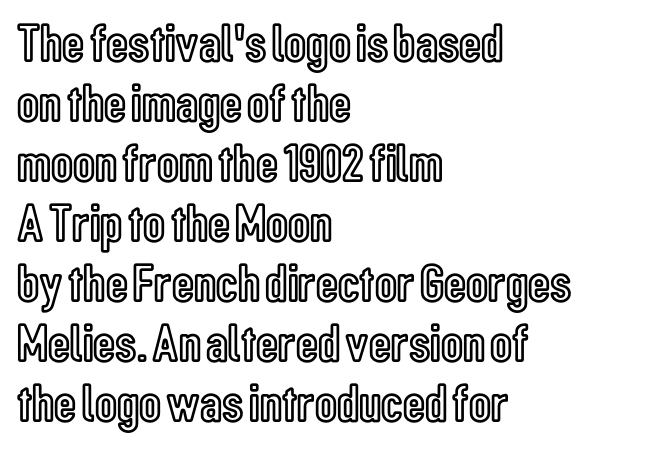
Q: Is the text italic (slanted)? A: No, it is upright.
Q: Is the text underlined? A: No.
Q: How is the paragraph aligned? A: Left-aligned.
Q: Is the spacing between letters normal or unusually wide? A: Normal.
Q: Is the spacing between lines tight, normal or loose? A: Tight.
Q: Width (condensed, normal, or wide)? A: Condensed.
Q: x-height? A: Medium.
Q: Monospaced? A: No.
